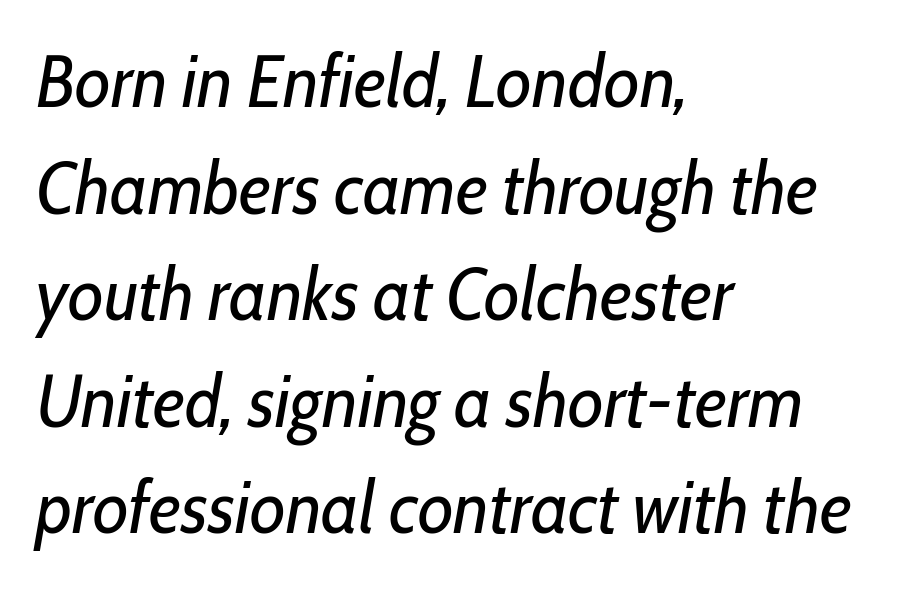
Q: Is the text bold? A: No.
Q: Is the text italic (slanted)? A: Yes, it leans right by about 10 degrees.
Q: Is the text underlined? A: No.
Q: How is the paragraph aligned? A: Left-aligned.
Q: Is the spacing between letters normal or unusually wide? A: Normal.
Q: Is the spacing between lines tight, normal or loose? A: Normal.
Q: Width (condensed, normal, or wide)? A: Condensed.
Q: Stroke contrast? A: Low.
Q: x-height? A: Medium.
Q: Monospaced? A: No.
